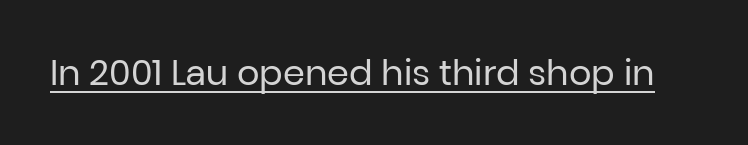
Q: Is the text bold? A: No.
Q: Is the text italic (slanted)? A: No, it is upright.
Q: Is the typeface a serif or a sans-serif typeface? A: Sans-serif.
Q: Is the text underlined? A: Yes.
Q: Is the spacing between letters normal or unusually wide? A: Normal.
Q: Width (condensed, normal, or wide)? A: Normal.
Q: Stroke contrast? A: Low.
Q: x-height? A: Medium.
Q: Monospaced? A: No.
